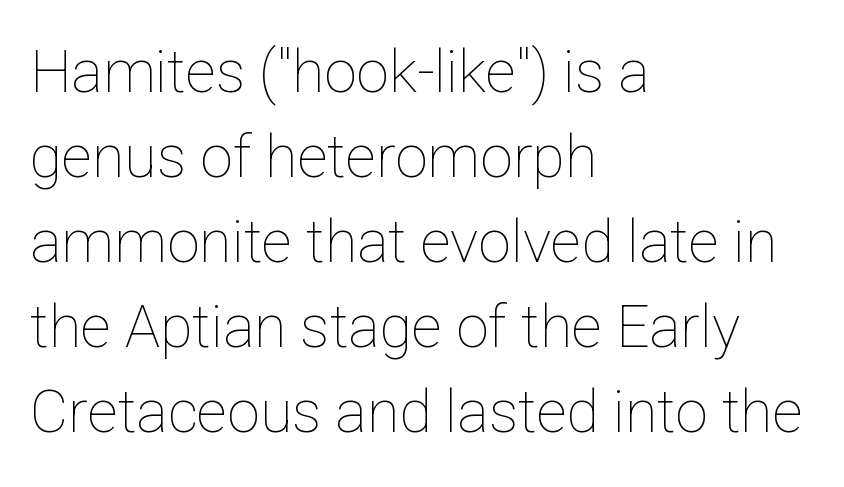
Q: Is the text bold? A: No.
Q: Is the text italic (slanted)? A: No, it is upright.
Q: Is the text underlined? A: No.
Q: How is the paragraph aligned? A: Left-aligned.
Q: Is the spacing between letters normal or unusually wide? A: Normal.
Q: Is the spacing between lines tight, normal or loose? A: Normal.
Q: Width (condensed, normal, or wide)? A: Normal.
Q: Stroke contrast? A: Low.
Q: x-height? A: Medium.
Q: Monospaced? A: No.
